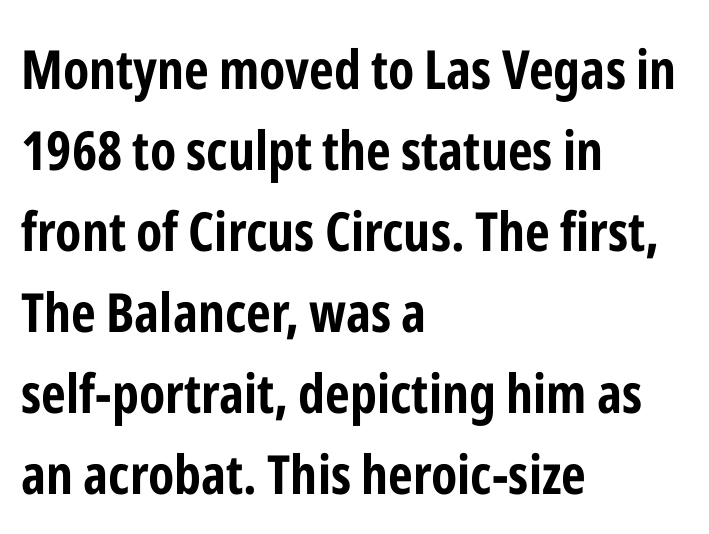
The image shows 54 px bold, condensed sans-serif type, upright; set left-aligned, normal line spacing (1.5x), normal letter spacing, not underlined; low stroke contrast and a medium x-height.
